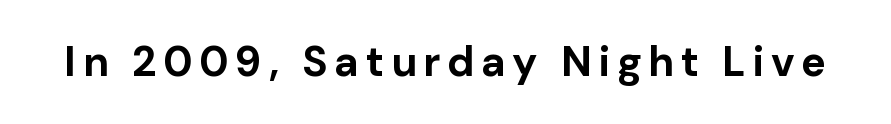
Strong, thick strokes mark this as bold type. Tall strokes in this sample are plumb rather than angled. Here the designer chose a conventional face with non-uniform glyph widths. Check under the words: just untouched page.
